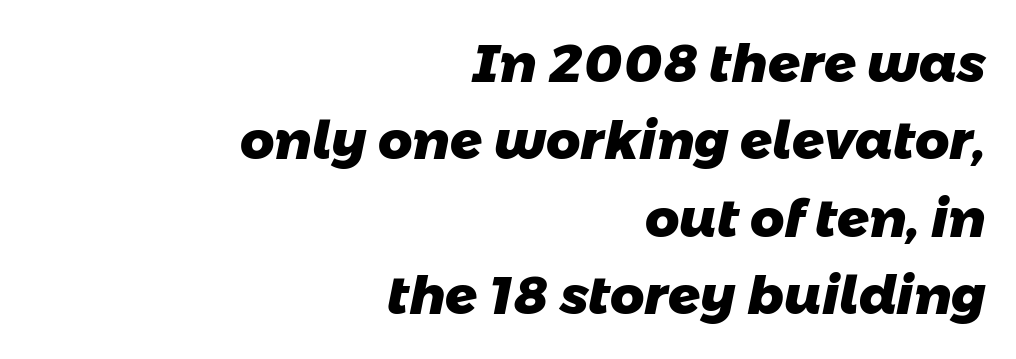
Q: Is the text bold? A: Yes.
Q: Is the typeface a serif or a sans-serif typeface? A: Sans-serif.
Q: Is the text underlined? A: No.
Q: How is the paragraph aligned? A: Right-aligned.
Q: Is the spacing between letters normal or unusually wide? A: Normal.
Q: Is the spacing between lines tight, normal or loose? A: Normal.
Q: Width (condensed, normal, or wide)? A: Normal.
Q: Stroke contrast? A: Low.
Q: x-height? A: Medium.
Q: Monospaced? A: No.
